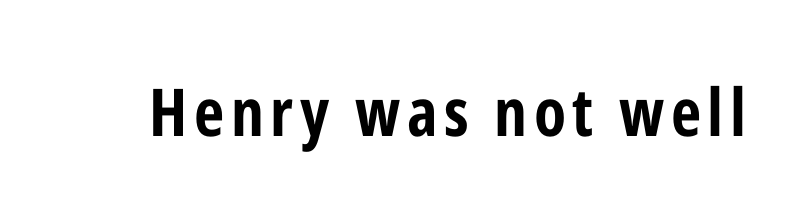
This sample uses a sans-serif face. Caption: bold face, heavy strokes. The passage shown is typed in a proportional face where columns would drift. The strip under each line holds only bare page. Unlike italic type, these characters show no tilt at all.
